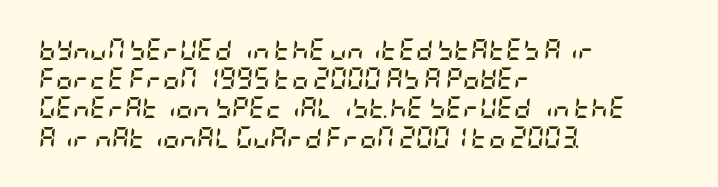
Q: Is the text bold? A: Yes.
Q: Is the text italic (slanted)? A: Yes, it leans right by about 5 degrees.
Q: Is the text underlined? A: No.
Q: How is the paragraph aligned? A: Left-aligned.
Q: Is the spacing between letters normal or unusually wide? A: Normal.
Q: Is the spacing between lines tight, normal or loose? A: Normal.
